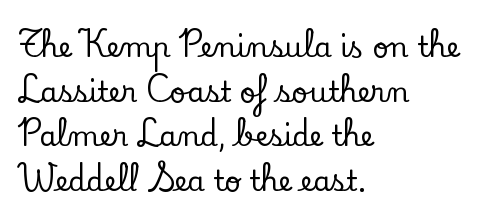
Q: Is the text italic (slanted)? A: No, it is upright.
Q: Is the typeface a serif or a sans-serif typeface? A: Serif.
Q: Is the text underlined? A: No.
Q: How is the paragraph aligned? A: Left-aligned.
Q: Is the spacing between letters normal or unusually wide? A: Normal.
Q: Is the spacing between lines tight, normal or loose? A: Normal.
Q: Width (condensed, normal, or wide)? A: Normal.
Q: Stroke contrast? A: Low.
Q: x-height? A: Small.
Q: Monospaced? A: No.
